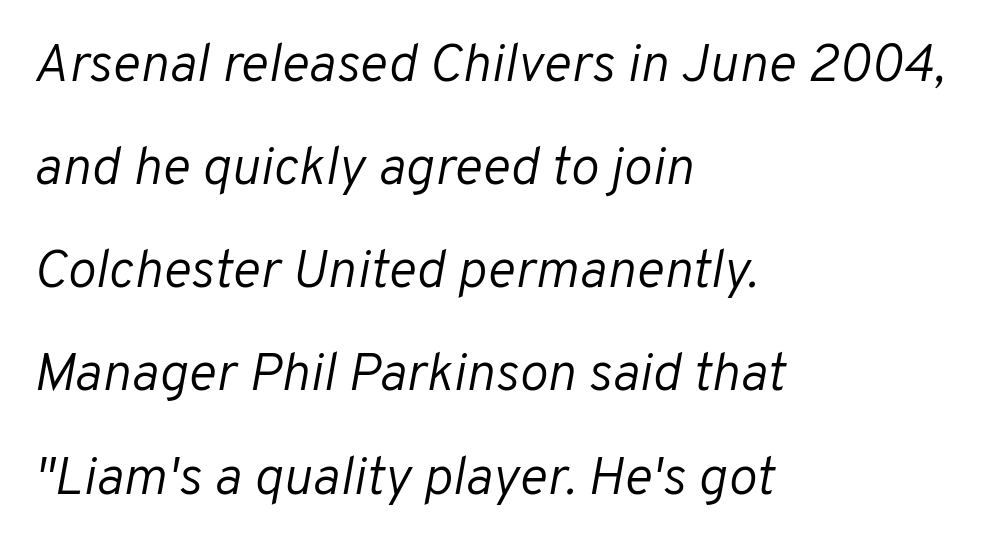
{"italic": "yes", "lean": "right", "slant_degrees": 10, "bold": "no", "weight": "light", "width": "normal", "stroke_contrast": "low", "x_height": "medium", "monospaced": "no", "underline": "no", "align": "left", "line_spacing": "loose", "line_spacing_ratio": 1.91, "letter_spacing": "normal", "letter_spacing_em": 0.0, "glyph_px": 54}
